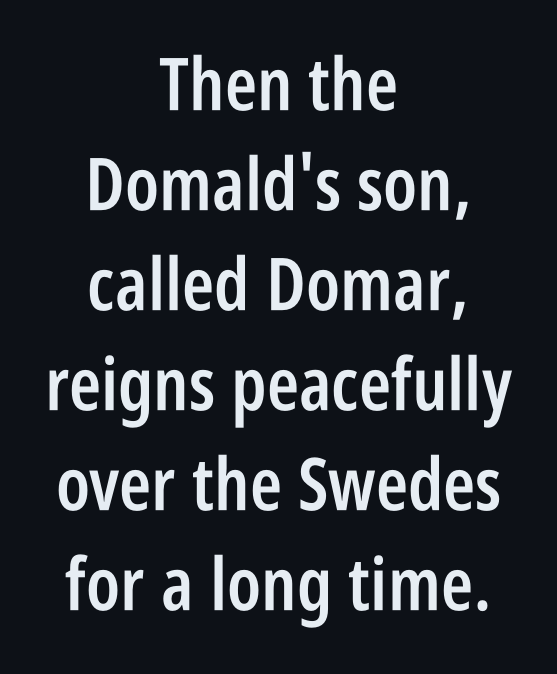
{"serif": "no", "italic": "no", "bold": "semi", "weight": "semibold", "width": "condensed", "stroke_contrast": "low", "x_height": "large", "monospaced": "no", "underline": "no", "align": "center", "line_spacing": "normal", "line_spacing_ratio": 1.37, "letter_spacing": "normal", "letter_spacing_em": 0.0, "glyph_px": 73}
